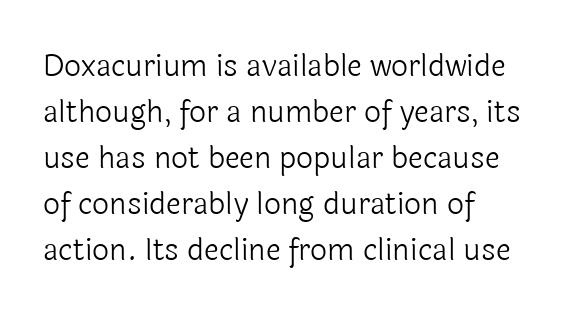
The image shows 30 px light sans-serif type, upright; set left-aligned, normal line spacing (1.53x), normal letter spacing, not underlined; a medium x-height.
